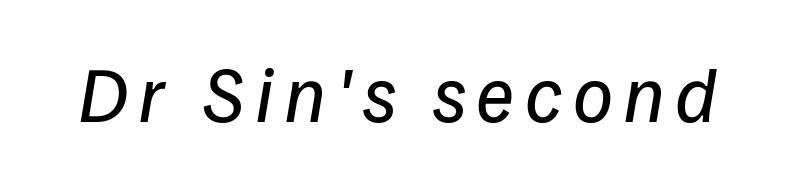
{"italic": "yes", "lean": "right", "slant_degrees": 9, "bold": "no", "weight": "regular", "width": "normal", "stroke_contrast": "low", "x_height": "medium", "monospaced": "no", "underline": "no", "glyph_px": 80}
